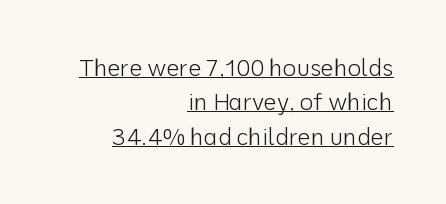
{"italic": "no", "bold": "no", "underline": "yes", "align": "right", "line_spacing": "normal", "line_spacing_ratio": 1.49, "letter_spacing": "normal", "letter_spacing_em": 0.0, "glyph_px": 23}
